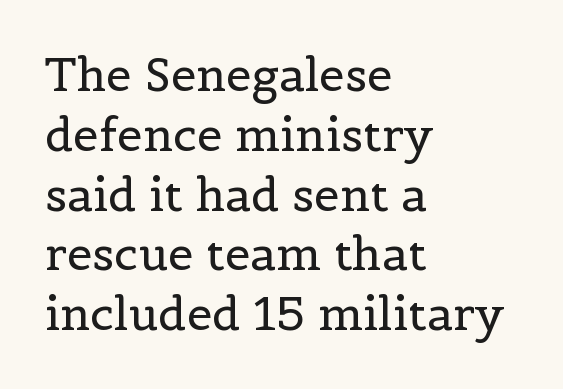
Weight: in the light-to-regular range. The passage shown has conventional tracking throughout. The compositor pushed each line to the left boundary. Has an underline been added? It has not. These lines are rendered in a variable-pitch font. Every character sits straight up, as roman type does.
